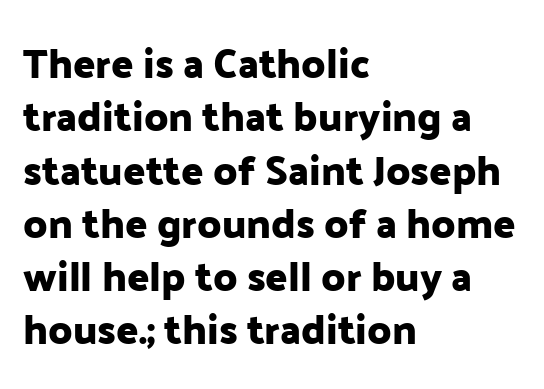
Q: Is the text italic (slanted)? A: No, it is upright.
Q: Is the typeface a serif or a sans-serif typeface? A: Sans-serif.
Q: Is the text underlined? A: No.
Q: How is the paragraph aligned? A: Left-aligned.
Q: Is the spacing between letters normal or unusually wide? A: Normal.
Q: Is the spacing between lines tight, normal or loose? A: Normal.
Q: Width (condensed, normal, or wide)? A: Normal.
Q: Stroke contrast? A: Low.
Q: x-height? A: Medium.
Q: Monospaced? A: No.
